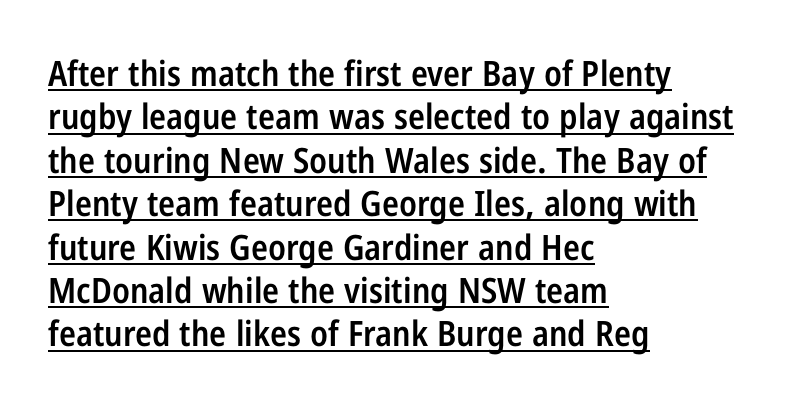
{"serif": "no", "italic": "no", "bold": "semi", "weight": "semibold", "width": "condensed", "stroke_contrast": "low", "x_height": "medium", "monospaced": "no", "underline": "yes", "align": "left", "line_spacing_ratio": 1.24, "letter_spacing": "normal", "letter_spacing_em": 0.0, "glyph_px": 35}
